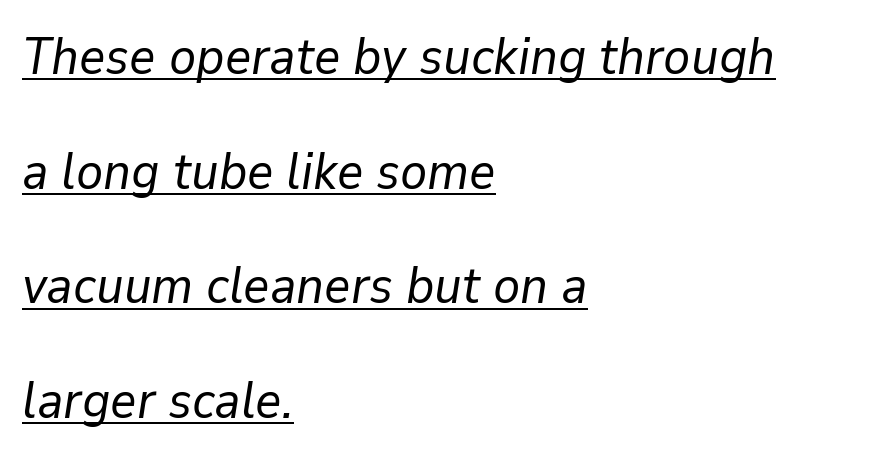
Q: Is the text bold? A: No.
Q: Is the text italic (slanted)? A: Yes, it leans right by about 9 degrees.
Q: Is the text underlined? A: Yes.
Q: How is the paragraph aligned? A: Left-aligned.
Q: Is the spacing between letters normal or unusually wide? A: Normal.
Q: Is the spacing between lines tight, normal or loose? A: Loose.
Q: Width (condensed, normal, or wide)? A: Normal.
Q: Stroke contrast? A: Low.
Q: x-height? A: Medium.
Q: Monospaced? A: No.
